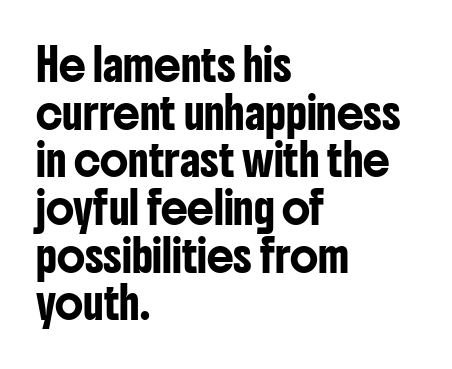
The setting favours the left margin, as ordinary paragraphs usually do. The passage shown stacks its lines at a standard gap. The strip under each line holds only bare page. Examine the stroke ends and you'll find no serifs.
